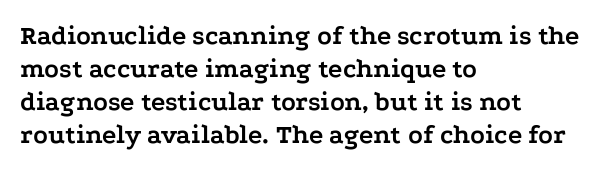
Q: Is the text bold? A: Yes.
Q: Is the text italic (slanted)? A: No, it is upright.
Q: Is the text underlined? A: No.
Q: How is the paragraph aligned? A: Left-aligned.
Q: Is the spacing between letters normal or unusually wide? A: Normal.
